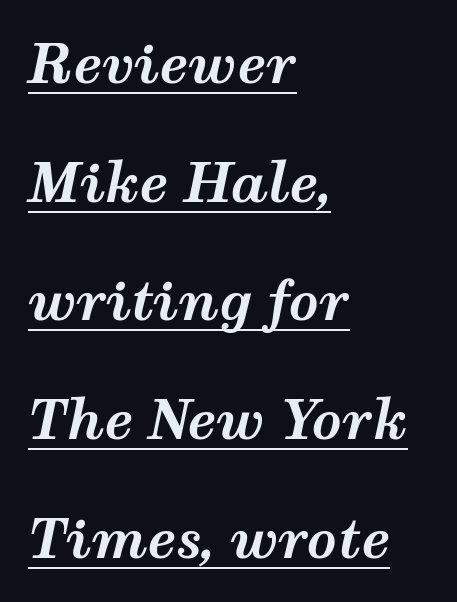
Q: Is the text bold? A: Yes.
Q: Is the text italic (slanted)? A: Yes, it leans right by about 12 degrees.
Q: Is the text underlined? A: Yes.
Q: How is the paragraph aligned? A: Left-aligned.
Q: Is the spacing between letters normal or unusually wide? A: Normal.
Q: Is the spacing between lines tight, normal or loose? A: Loose.
Q: Width (condensed, normal, or wide)? A: Wide.
Q: Stroke contrast? A: Medium.
Q: x-height? A: Medium.
Q: Monospaced? A: No.
